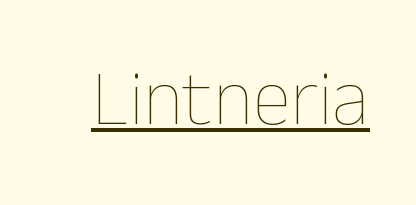
Q: Is the text bold? A: No.
Q: Is the text italic (slanted)? A: No, it is upright.
Q: Is the text underlined? A: Yes.
Q: Is the spacing between letters normal or unusually wide? A: Normal.
Q: Width (condensed, normal, or wide)? A: Normal.
Q: Stroke contrast? A: Low.
Q: x-height? A: Medium.
Q: Monospaced? A: No.
